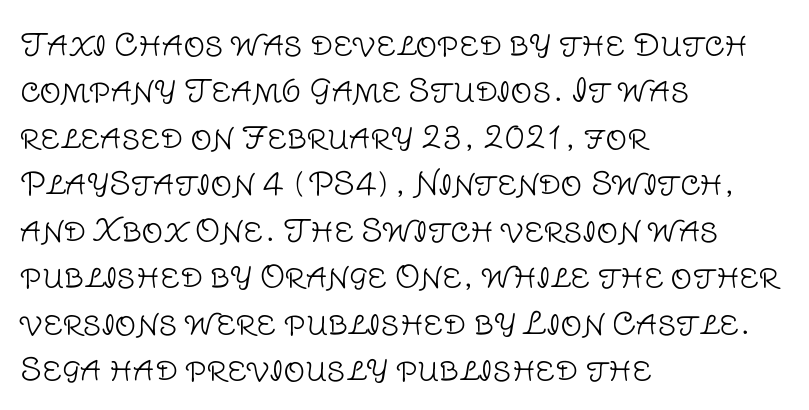
The image shows 30 px light sans-serif type; set left-aligned, normal line spacing (1.55x), normal letter spacing, not underlined; low stroke contrast and a large x-height.
